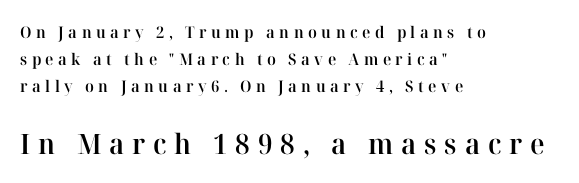
The image shows 28 px semibold serif type, upright; set left-aligned, normal line spacing (1.69x), unusually wide letter spacing (+0.28 em), not underlined; the second (bottom) block is 1.75x larger; high stroke contrast and a medium x-height.
